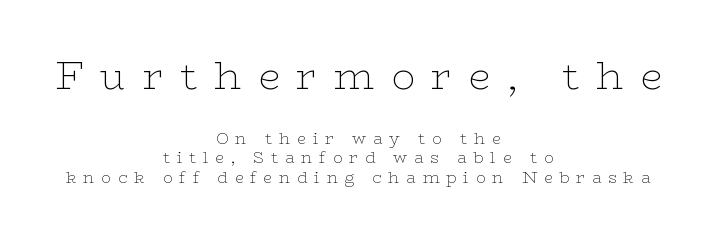
Q: Is the text bold? A: No.
Q: Is the text italic (slanted)? A: No, it is upright.
Q: Is the typeface a serif or a sans-serif typeface? A: Serif.
Q: Is the text underlined? A: No.
Q: How is the paragraph aligned? A: Centered.
Q: Is the spacing between letters normal or unusually wide? A: Unusually wide.
Q: Which block of text is set in a larger size, the first (top) or the second (bottom)? A: The first (top) one.
Q: Width (condensed, normal, or wide)? A: Wide.
Q: Stroke contrast? A: Low.
Q: x-height? A: Medium.
Q: Monospaced? A: No.
